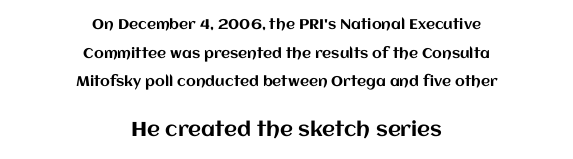
The space between consecutive lines is lavish. If you drew a line through each stem, it would be perfectly vertical. Underlining? Definitely not there. Whoever set this made the second block the dominant, larger element. The paragraph shown floats in the horizontal middle.
